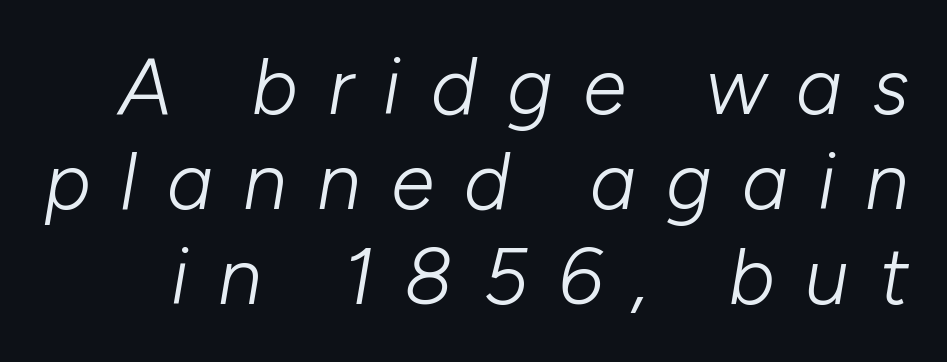
Q: Is the text bold? A: No.
Q: Is the text italic (slanted)? A: Yes, it leans right by about 10 degrees.
Q: Is the text underlined? A: No.
Q: Is the spacing between letters normal or unusually wide? A: Unusually wide.
Q: Width (condensed, normal, or wide)? A: Normal.
Q: Stroke contrast? A: Low.
Q: x-height? A: Medium.
Q: Monospaced? A: No.
